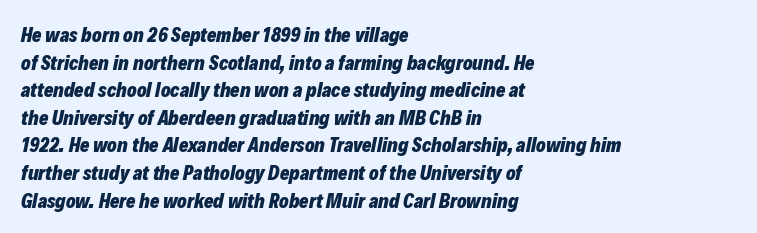
Plenty of ink on the page — the face is bold. Compared with ordinary roman type, these characters are visibly tilted. The words here are not underlined. Successive baselines arrive at the customary interval. The paragraph has a hard left edge and a soft right edge.
